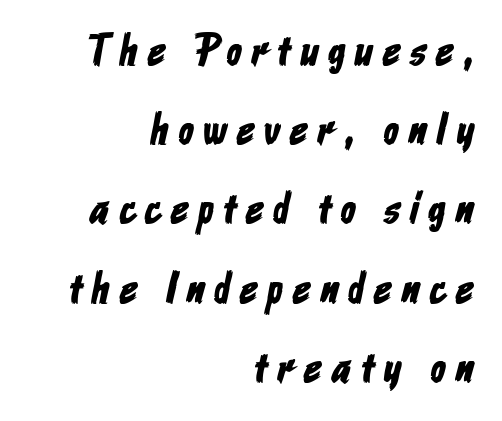
{"serif": "no", "width": "condensed", "stroke_contrast": "low", "x_height": "medium", "monospaced": "no", "underline": "no", "align": "right", "line_spacing_ratio": 1.8, "letter_spacing": "wide", "letter_spacing_em": 0.23, "glyph_px": 44}
